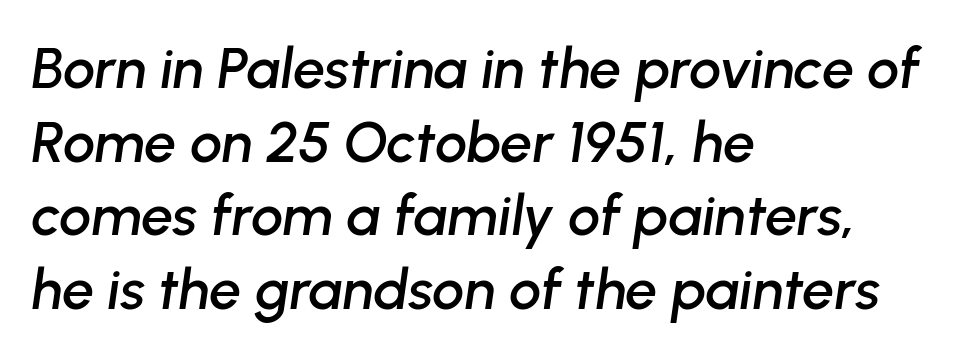
Q: Is the text italic (slanted)? A: Yes, it leans right by about 8 degrees.
Q: Is the text underlined? A: No.
Q: How is the paragraph aligned? A: Left-aligned.
Q: Is the spacing between letters normal or unusually wide? A: Normal.
Q: Is the spacing between lines tight, normal or loose? A: Normal.
Q: Width (condensed, normal, or wide)? A: Normal.
Q: Stroke contrast? A: Low.
Q: x-height? A: Medium.
Q: Monospaced? A: No.
